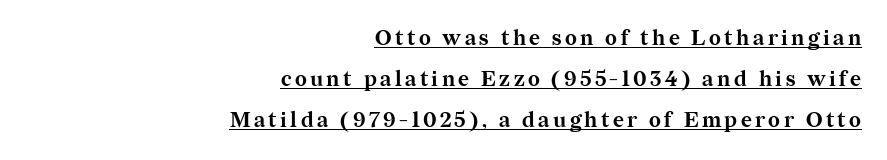
{"italic": "no", "bold": "yes", "underline": "yes", "align": "right", "line_spacing": "loose", "line_spacing_ratio": 1.95, "glyph_px": 21}
